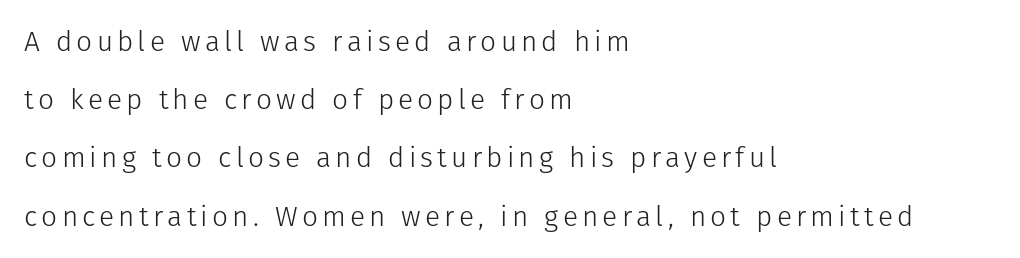
Q: Is the text bold? A: No.
Q: Is the text italic (slanted)? A: No, it is upright.
Q: Is the typeface a serif or a sans-serif typeface? A: Sans-serif.
Q: Is the text underlined? A: No.
Q: How is the paragraph aligned? A: Left-aligned.
Q: Is the spacing between lines tight, normal or loose? A: Loose.
Q: Width (condensed, normal, or wide)? A: Normal.
Q: Stroke contrast? A: Low.
Q: x-height? A: Medium.
Q: Monospaced? A: No.
